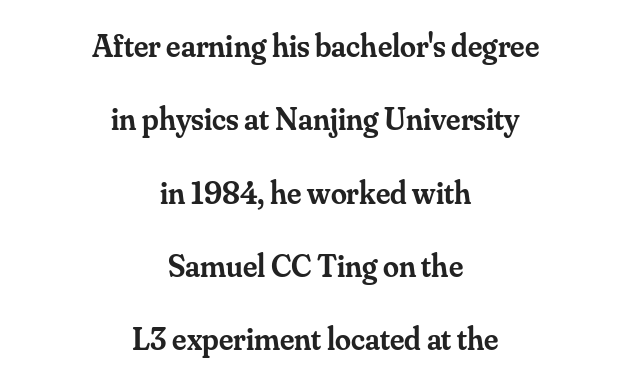
Proportional: the letters do not fall into vertical columns. The lines are spread far apart with generous leading. Rendered with straight, roman letterforms. In terms of letterspacing, this is plain default setting. Centered paragraph, ragged on both sides.
